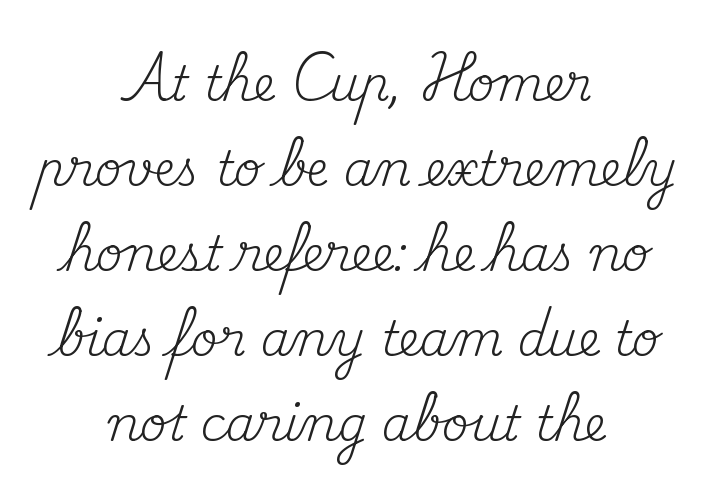
{"serif": "yes", "bold": "no", "weight": "regular", "width": "normal", "stroke_contrast": "medium", "x_height": "small", "monospaced": "no", "underline": "no", "align": "center", "line_spacing_ratio": 1.81, "letter_spacing": "normal", "letter_spacing_em": 0.0, "glyph_px": 47}
